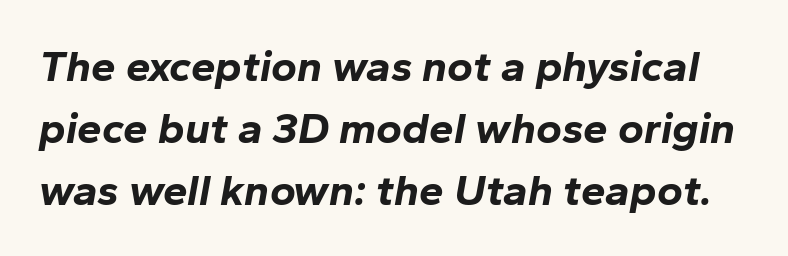
The line-height multiplier appears to be the usual default. Note the varied advance widths — an 'i' is clearly narrower than an 'm'. Compared with an ordinary text face, these strokes are far heavier — a full bold. Words float on clear page, feet unadorned. The gaps between neighbouring characters are ordinary and unremarkable. A typesetter would mark this as italic.
